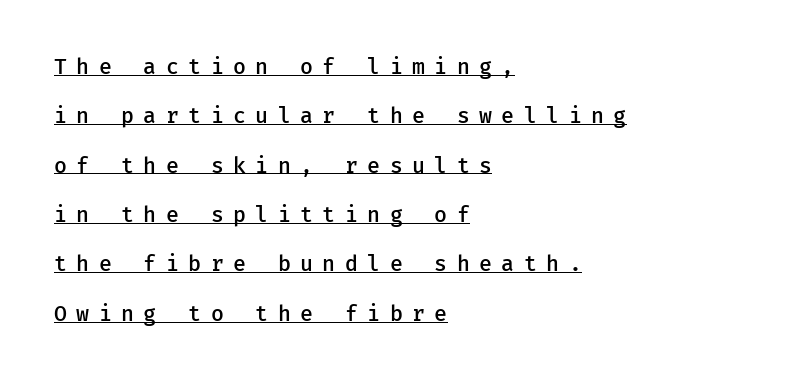
The image shows 21 px text type, upright; set left-aligned, loose line spacing (2.35x), unusually wide letter spacing (+0.45 em), underlined.
